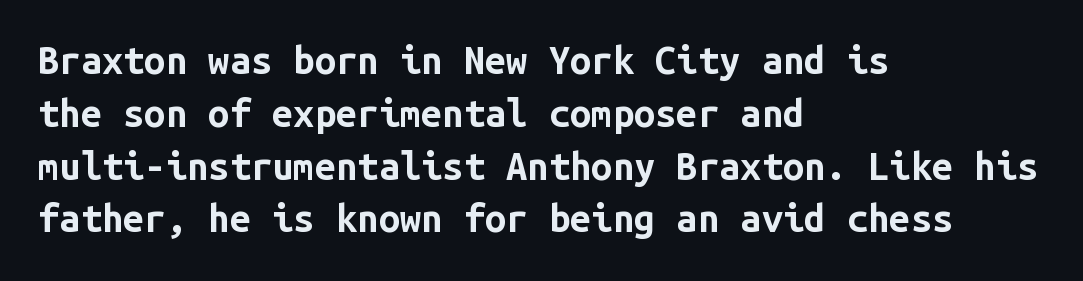
{"serif": "no", "italic": "no", "bold": "yes", "weight": "bold", "width": "normal", "stroke_contrast": "low", "x_height": "medium", "monospaced": "yes", "underline": "no", "align": "left", "line_spacing": "normal", "line_spacing_ratio": 1.39, "letter_spacing": "normal", "letter_spacing_em": 0.0, "glyph_px": 38}
